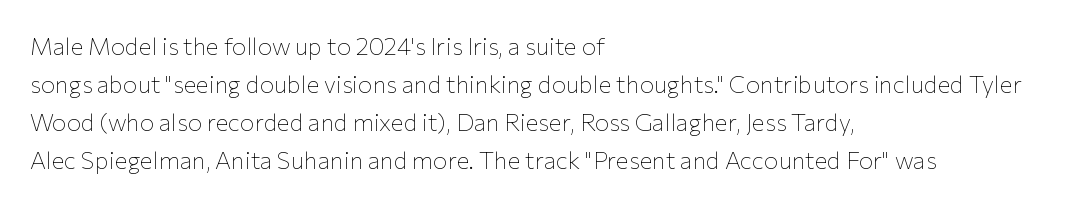
Is there much room between lines? A standard amount, neither cramped nor airy. A roman cut, with each character standing at attention. How are the letters spaced? Ordinarily, with no added tracking. This rendering features lettering with no underline. The paragraph shown leans on its left margin. The weight tops out at a normal text grade.
